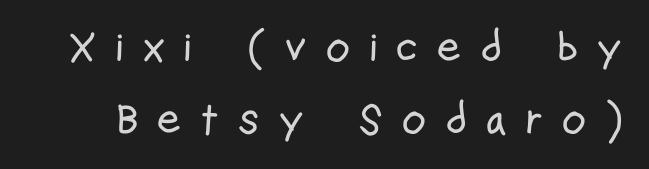
Upright lettering throughout. Proportional: the letters do not fall into vertical columns. The space between consecutive lines is moderate. The gap between lines stays unmarked. Observe the wide spacing: letters keep a clear distance from each other.
